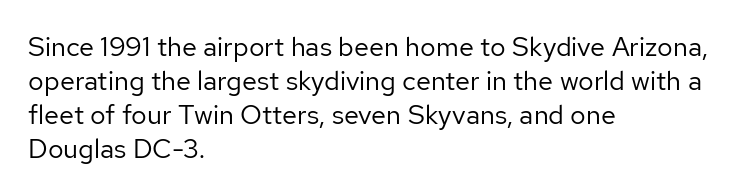
{"italic": "no", "bold": "no", "underline": "no", "align": "left", "line_spacing": "normal", "line_spacing_ratio": 1.26, "letter_spacing": "normal", "letter_spacing_em": 0.0, "glyph_px": 27}
